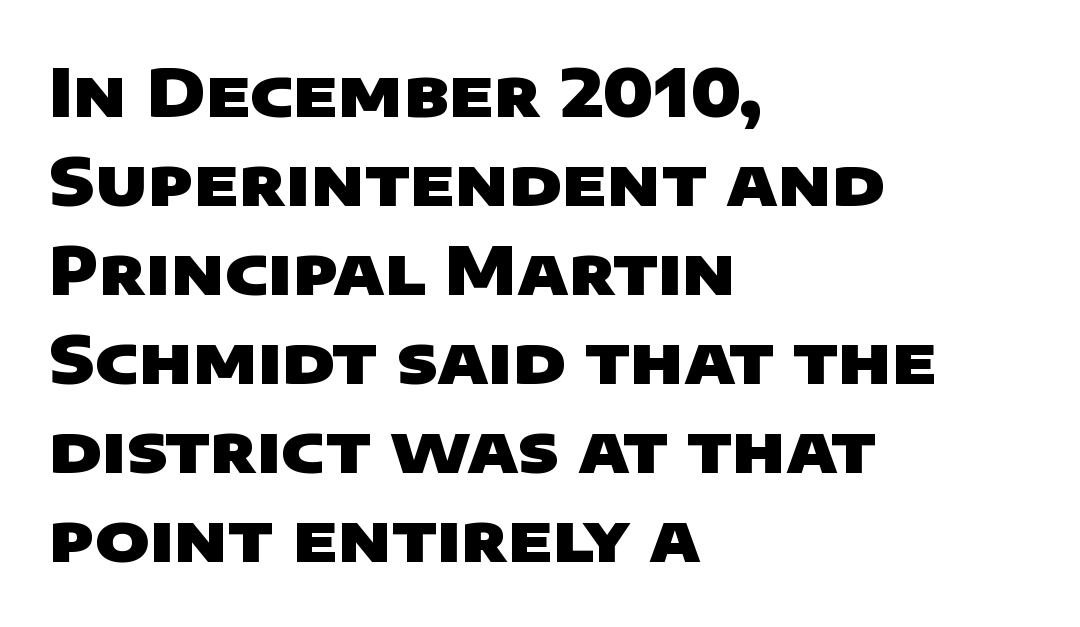
Q: Is the text bold? A: Yes.
Q: Is the typeface a serif or a sans-serif typeface? A: Sans-serif.
Q: Is the text underlined? A: No.
Q: How is the paragraph aligned? A: Left-aligned.
Q: Is the spacing between letters normal or unusually wide? A: Normal.
Q: Is the spacing between lines tight, normal or loose? A: Normal.
Q: Width (condensed, normal, or wide)? A: Wide.
Q: Stroke contrast? A: Low.
Q: x-height? A: Large.
Q: Monospaced? A: No.
